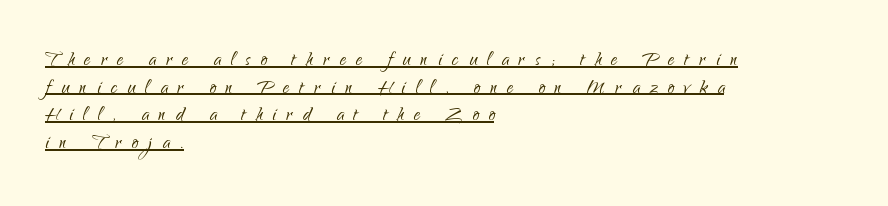
The image shows 25 px text type; set left-aligned, tight line spacing (1.11x), unusually wide letter spacing (+0.41 em), underlined.
